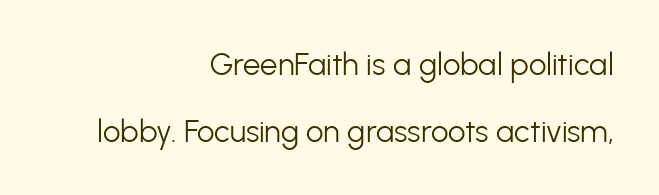
The image shows 31 px light sans-serif type, upright; set right-aligned, loose line spacing (2.15x), normal letter spacing, not underlined; low stroke contrast and a medium x-height.
